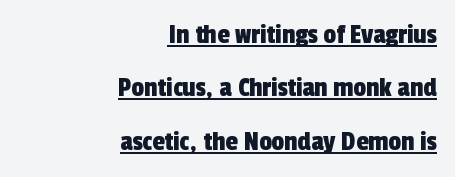
These lines are composed in type without serifs. A typesetter would call this proportional, since set widths differ per character. One glance says open: line gaps are wider than usual. The paragraph shown leans on its right margin.
